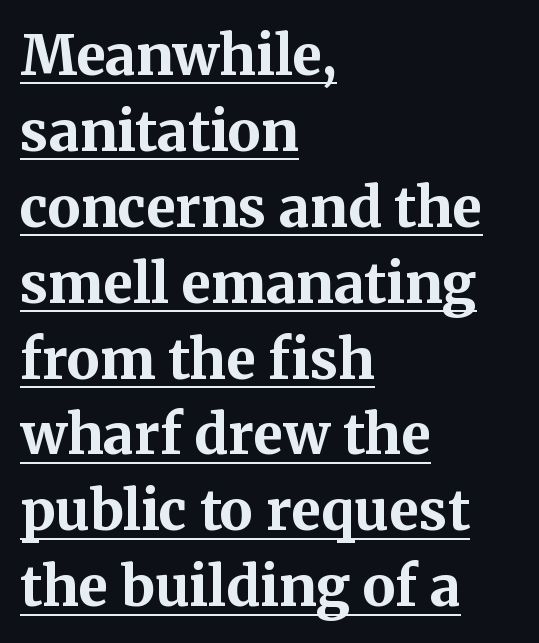
The image shows 55 px bold serif type, upright; set left-aligned, normal line spacing (1.38x), normal letter spacing, underlined; medium stroke contrast and a medium x-height.
